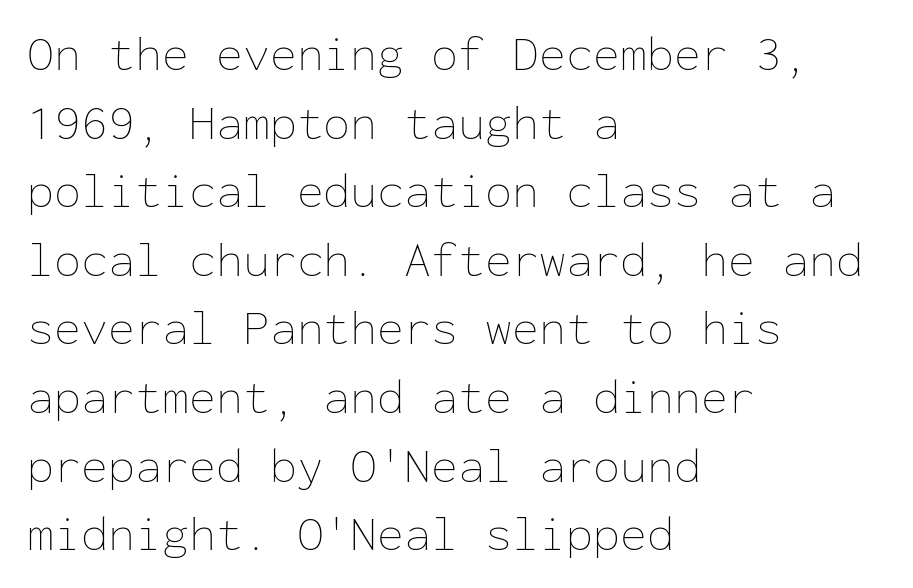
The image shows 49 px thin type, upright, monospaced; set left-aligned, normal line spacing (1.4x), normal letter spacing, not underlined; low stroke contrast and a medium x-height.
